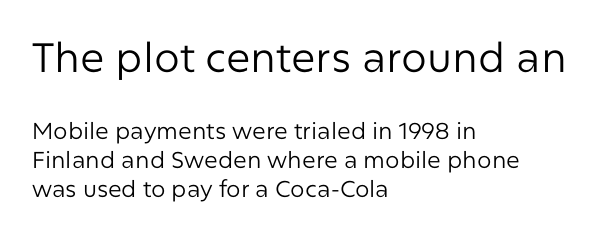
The image shows 41 px regular-weight sans-serif type, upright; set left-aligned, normal line spacing (1.25x), normal letter spacing, not underlined; the first (top) block is 1.78x larger; low stroke contrast and a medium x-height.
